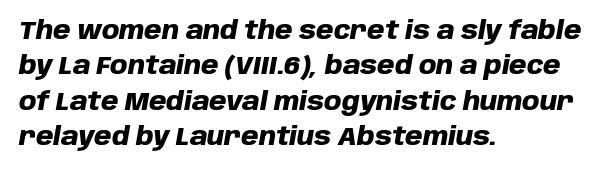
The passage shown leans; its letterforms are oblique. Where is the straight margin? On the left. Regular leading. Descenders are the only things crossing below the line.
